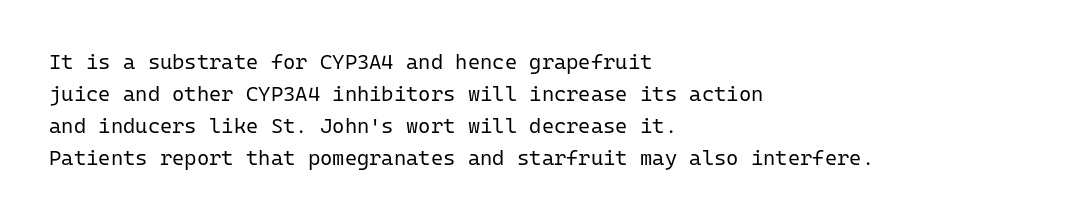
Q: Is the text bold? A: No.
Q: Is the text italic (slanted)? A: No, it is upright.
Q: Is the text underlined? A: No.
Q: How is the paragraph aligned? A: Left-aligned.
Q: Is the spacing between letters normal or unusually wide? A: Normal.
Q: Is the spacing between lines tight, normal or loose? A: Normal.
